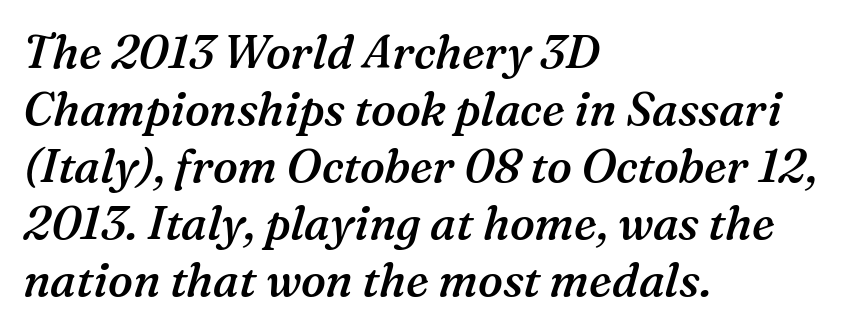
{"serif": "yes", "italic": "yes", "lean": "right", "slant_degrees": 16, "bold": "semi", "weight": "semibold", "width": "normal", "stroke_contrast": "medium", "x_height": "medium", "monospaced": "no", "underline": "no", "align": "left", "line_spacing_ratio": 1.24, "letter_spacing": "normal", "letter_spacing_em": 0.0, "glyph_px": 46}
